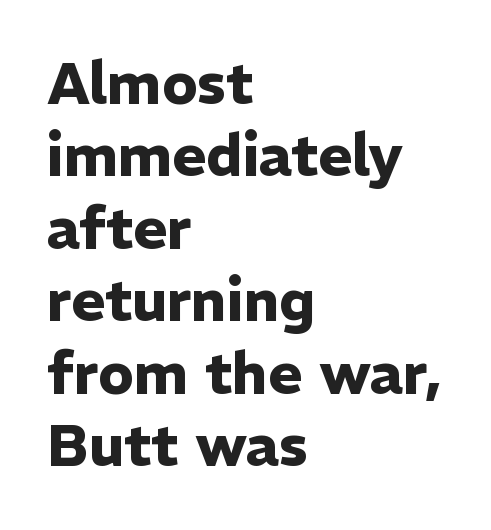
The image shows 58 px heavy sans-serif type, upright; set left-aligned, normal line spacing (1.25x), normal letter spacing, not underlined; low stroke contrast and a medium x-height.
